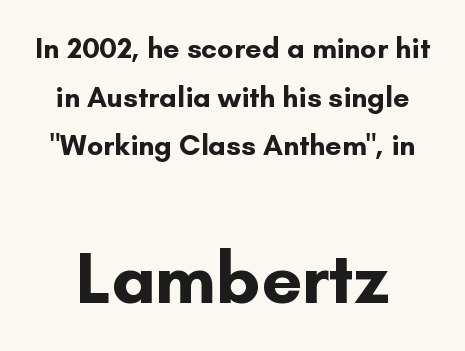
The image shows 72 px bold sans-serif type, upright; set normal line spacing (1.68x), normal letter spacing, not underlined; the second (bottom) block is 2.48x larger; low stroke contrast and a small x-height.
